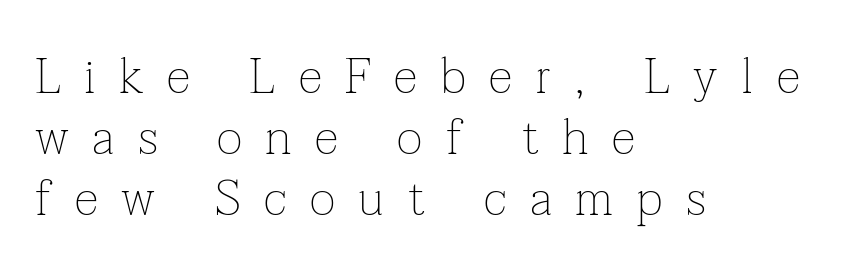
The image shows 49 px thin serif type, upright; set left-aligned, normal line spacing (1.25x), unusually wide letter spacing (+0.48 em), not underlined; low stroke contrast and a medium x-height.
